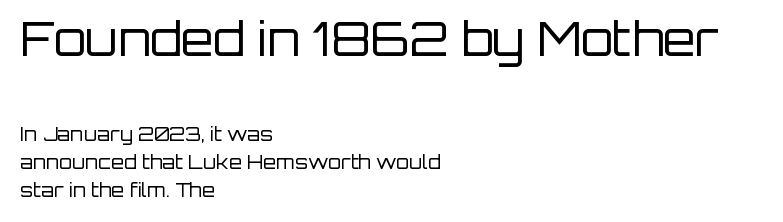
The image shows 47 px regular-weight sans-serif type, upright; set left-aligned, normal line spacing (1.46x), normal letter spacing, not underlined; the first (top) block is 2.47x larger; low stroke contrast and a large x-height.
